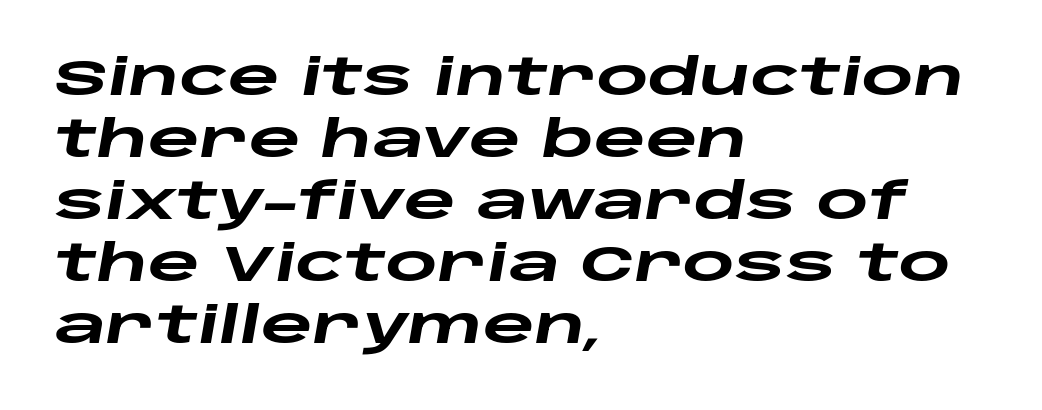
{"italic": "yes", "lean": "right", "slant_degrees": 10, "bold": "yes", "weight": "heavy", "width": "wide", "stroke_contrast": "low", "x_height": "large", "monospaced": "no", "underline": "no", "align": "left", "line_spacing_ratio": 1.24, "letter_spacing": "normal", "letter_spacing_em": 0.0, "glyph_px": 50}
